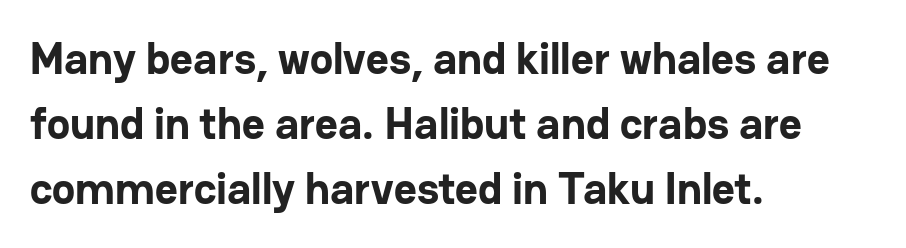
Q: Is the text bold? A: Yes.
Q: Is the text italic (slanted)? A: No, it is upright.
Q: Is the typeface a serif or a sans-serif typeface? A: Sans-serif.
Q: Is the text underlined? A: No.
Q: How is the paragraph aligned? A: Left-aligned.
Q: Is the spacing between letters normal or unusually wide? A: Normal.
Q: Is the spacing between lines tight, normal or loose? A: Normal.
Q: Width (condensed, normal, or wide)? A: Normal.
Q: Stroke contrast? A: Low.
Q: x-height? A: Medium.
Q: Monospaced? A: No.
